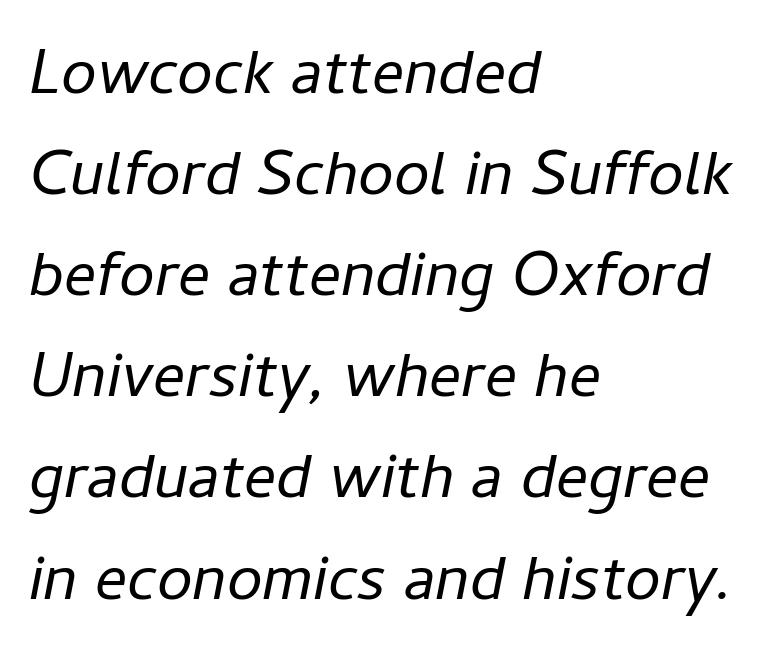
The image shows 64 px regular-weight type, italic (leaning right); set left-aligned, normal line spacing (1.58x), normal letter spacing, not underlined; low stroke contrast and a medium x-height.
